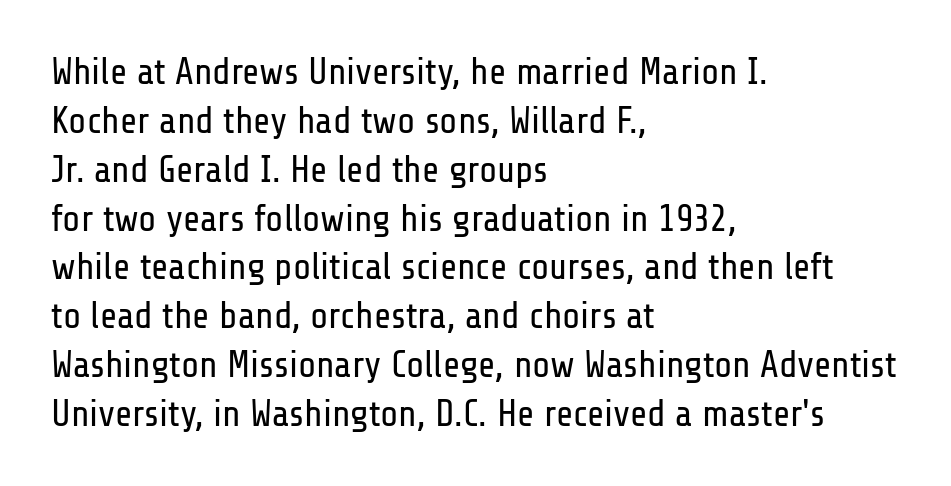
{"serif": "no", "italic": "no", "bold": "no", "weight": "regular", "width": "condensed", "stroke_contrast": "low", "x_height": "medium", "monospaced": "no", "underline": "no", "align": "left", "line_spacing": "normal", "line_spacing_ratio": 1.32, "letter_spacing": "normal", "letter_spacing_em": 0.0, "glyph_px": 37}
